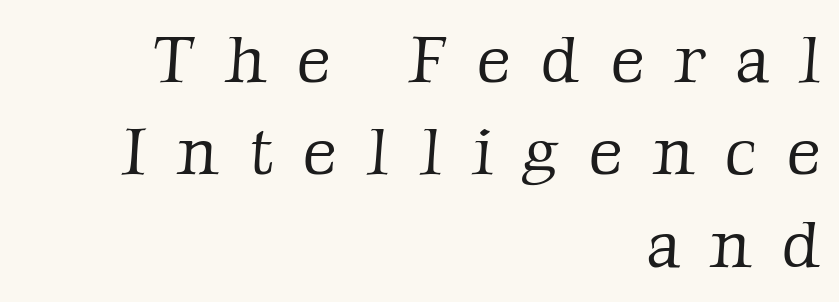
Q: Is the text bold? A: No.
Q: Is the typeface a serif or a sans-serif typeface? A: Serif.
Q: Is the text underlined? A: No.
Q: How is the paragraph aligned? A: Right-aligned.
Q: Is the spacing between letters normal or unusually wide? A: Unusually wide.
Q: Is the spacing between lines tight, normal or loose? A: Normal.
Q: Width (condensed, normal, or wide)? A: Normal.
Q: Stroke contrast? A: Low.
Q: x-height? A: Medium.
Q: Monospaced? A: No.
